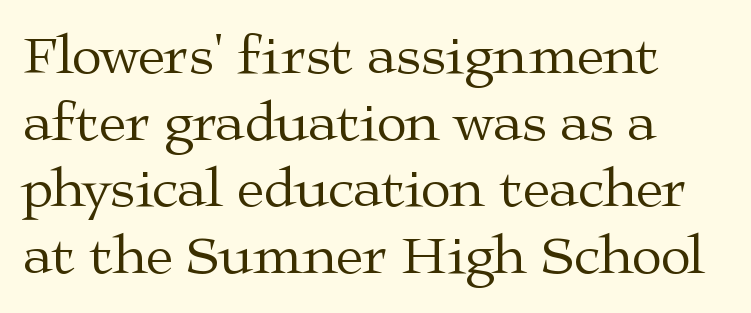
You could not count columns in this text — the font is proportionally spaced. In CSS terms this would be text-align: left. Type without underlining. Is this a sans? No — the strokes have serifs.
